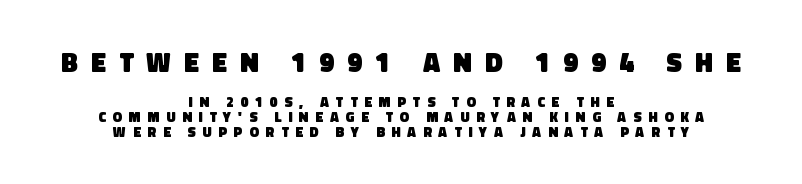
Compared with typical body copy, the letter spacing here is much looser. The emphasis by scale lands on block number one, above. The glyphs are unaccompanied by any horizontal stroke below them. In CSS terms this would be text-align: center.
